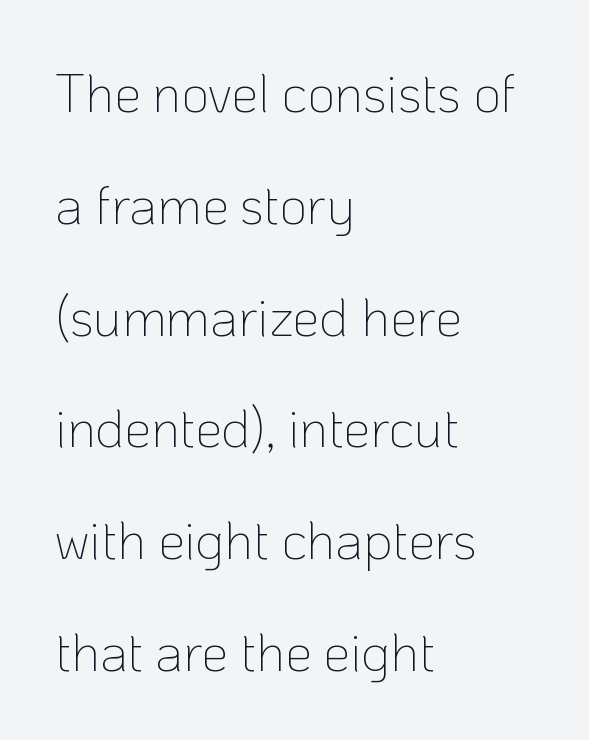
Q: Is the text bold? A: No.
Q: Is the text italic (slanted)? A: No, it is upright.
Q: Is the typeface a serif or a sans-serif typeface? A: Sans-serif.
Q: Is the text underlined? A: No.
Q: How is the paragraph aligned? A: Left-aligned.
Q: Is the spacing between letters normal or unusually wide? A: Normal.
Q: Is the spacing between lines tight, normal or loose? A: Loose.
Q: Width (condensed, normal, or wide)? A: Normal.
Q: Stroke contrast? A: Low.
Q: x-height? A: Medium.
Q: Monospaced? A: No.
